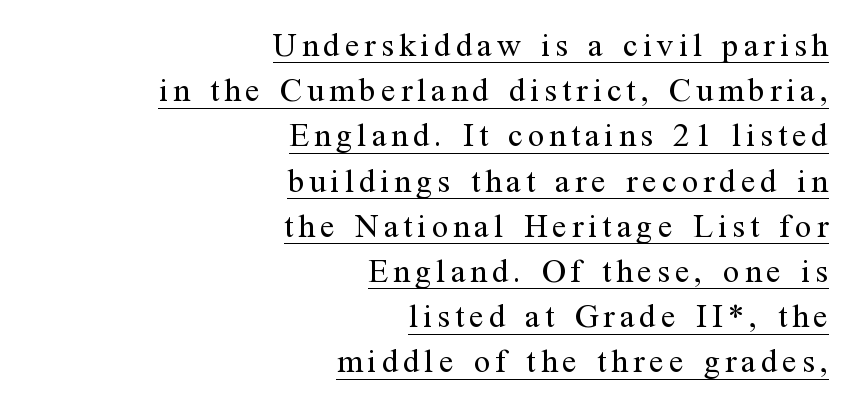
The image shows 33 px regular-weight serif type, upright; set right-aligned, normal line spacing (1.37x), underlined; medium stroke contrast and a medium x-height.
